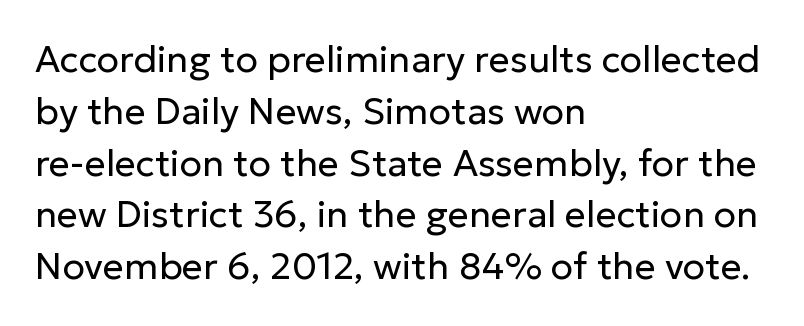
{"serif": "no", "italic": "no", "bold": "no", "weight": "regular", "width": "normal", "stroke_contrast": "low", "x_height": "medium", "monospaced": "no", "underline": "no", "align": "left", "line_spacing": "normal", "line_spacing_ratio": 1.4, "letter_spacing": "normal", "letter_spacing_em": 0.0, "glyph_px": 37}
